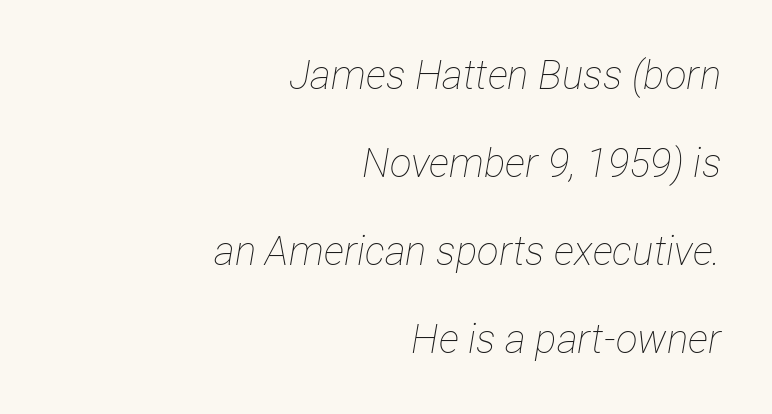
The whole block is typeset with a tilt. Quick note: underline off. The font sits on the lighter half of the weight spectrum, regular included. Students, note that the glyphs here touch the page at normal intervals.
